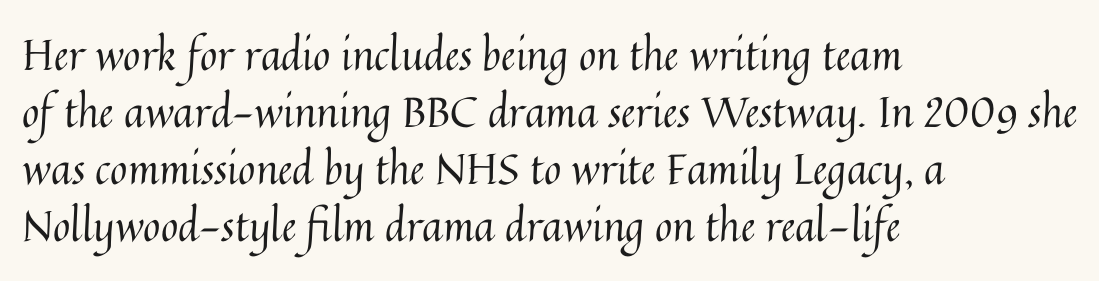
The image shows 42 px regular-weight type; set left-aligned, normal line spacing (1.36x), normal letter spacing, not underlined; medium stroke contrast and a medium x-height.
